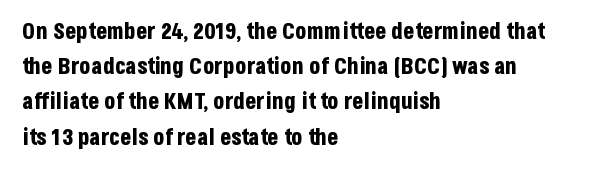
Q: Is the text bold? A: Yes.
Q: Is the text italic (slanted)? A: No, it is upright.
Q: Is the text underlined? A: No.
Q: How is the paragraph aligned? A: Left-aligned.
Q: Is the spacing between letters normal or unusually wide? A: Normal.
Q: Is the spacing between lines tight, normal or loose? A: Normal.
